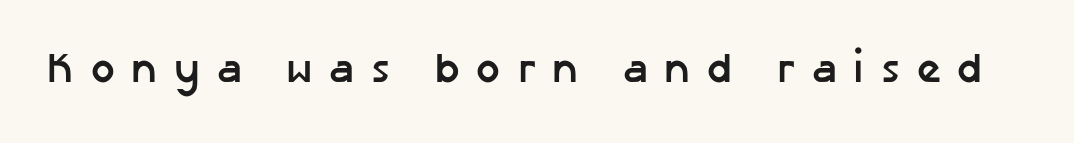
The image shows 42 px semibold sans-serif type, upright; set unusually wide letter spacing (+0.4 em), not underlined; low stroke contrast and a medium x-height.
